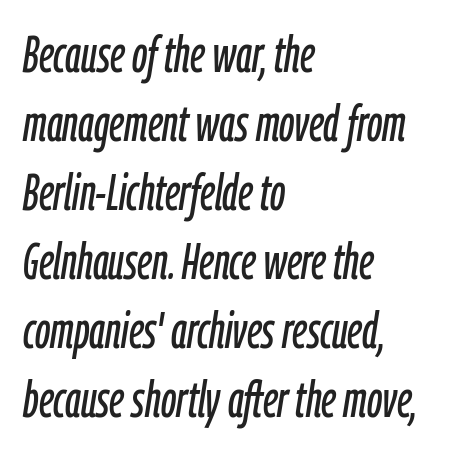
The image shows 50 px condensed type, italic (leaning right); set left-aligned, normal line spacing (1.38x), normal letter spacing, not underlined; low stroke contrast and a medium x-height.
